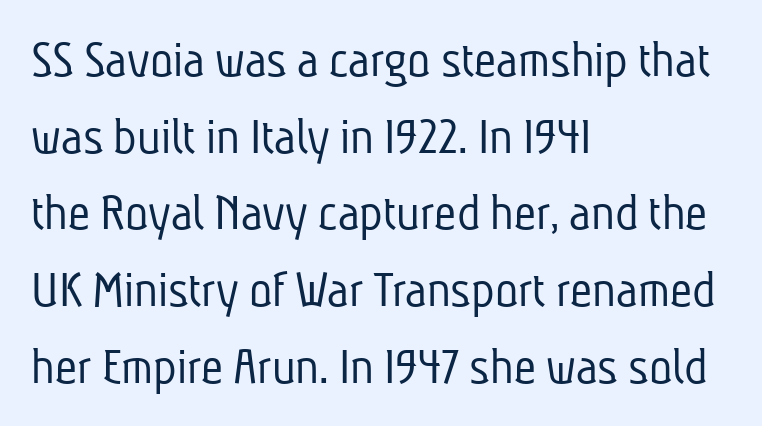
How would I describe the line gaps? Plain and ordinary. Caption: multi-line text, flush left, ragged right. Is this a fixed-width face? No — the glyphs have proportional, varying widths. What stands out about the letter spacing? Nothing — it is the standard amount. Serif or sans? Sans — the stroke terminals are bare. The weight tops out at a normal text grade.
